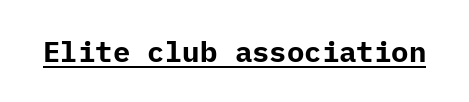
{"serif": "no", "italic": "no", "bold": "yes", "weight": "bold", "width": "normal", "stroke_contrast": "low", "x_height": "medium", "underline": "yes", "letter_spacing": "normal", "letter_spacing_em": 0.0, "glyph_px": 29}
